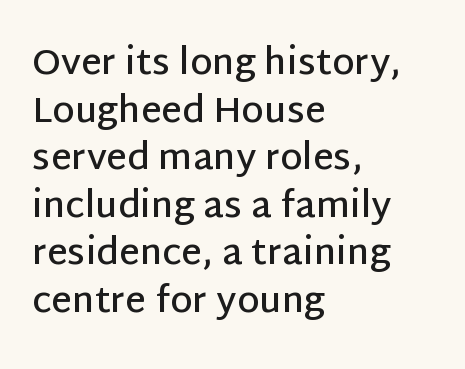
The image shows 36 px semibold sans-serif type, upright; set left-aligned, normal line spacing (1.32x), normal letter spacing, not underlined; low stroke contrast and a large x-height.
